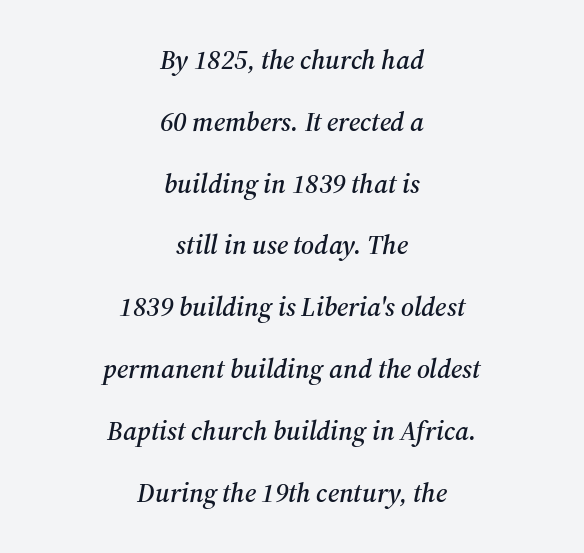
The space directly below the letters is spotless. These lines stack symmetrically, like a column narrowing and widening about its center. The face used here is rendered with its standard letterfit. Rows of type keep a wide berth in the vertical direction. This sample uses an oblique cut, with every glyph tilted off the vertical.
